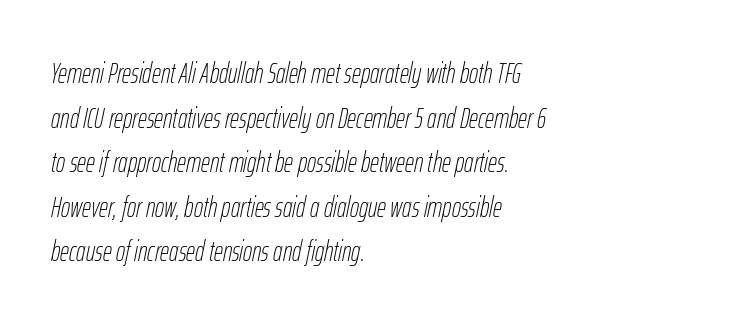
{"italic": "yes", "lean": "right", "slant_degrees": 12, "bold": "no", "weight": "thin", "width": "condensed", "stroke_contrast": "low", "x_height": "medium", "monospaced": "no", "underline": "no", "align": "left", "line_spacing": "normal", "line_spacing_ratio": 1.59, "letter_spacing": "normal", "letter_spacing_em": 0.0, "glyph_px": 28}
